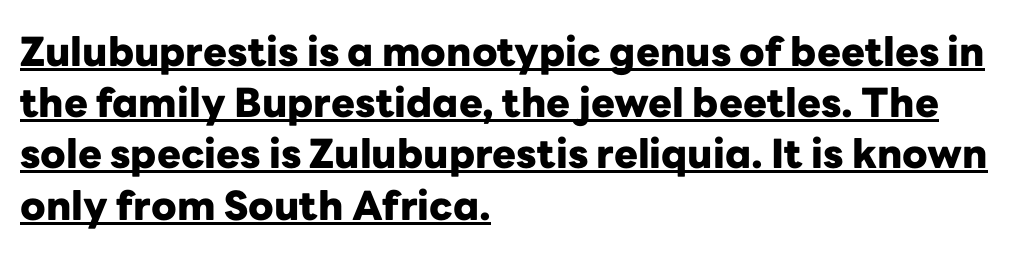
Q: Is the text bold? A: Yes.
Q: Is the text italic (slanted)? A: No, it is upright.
Q: Is the typeface a serif or a sans-serif typeface? A: Sans-serif.
Q: Is the text underlined? A: Yes.
Q: How is the paragraph aligned? A: Left-aligned.
Q: Is the spacing between letters normal or unusually wide? A: Normal.
Q: Is the spacing between lines tight, normal or loose? A: Normal.
Q: Width (condensed, normal, or wide)? A: Normal.
Q: Stroke contrast? A: Low.
Q: x-height? A: Medium.
Q: Monospaced? A: No.
